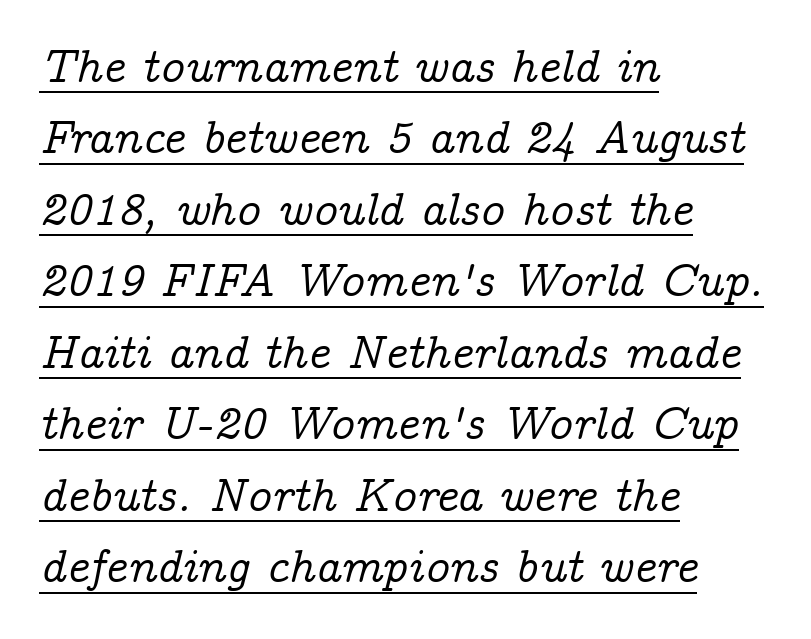
The image shows 47 px serif type, italic (leaning right); set left-aligned, normal line spacing (1.52x), normal letter spacing, underlined; low stroke contrast and a medium x-height.
